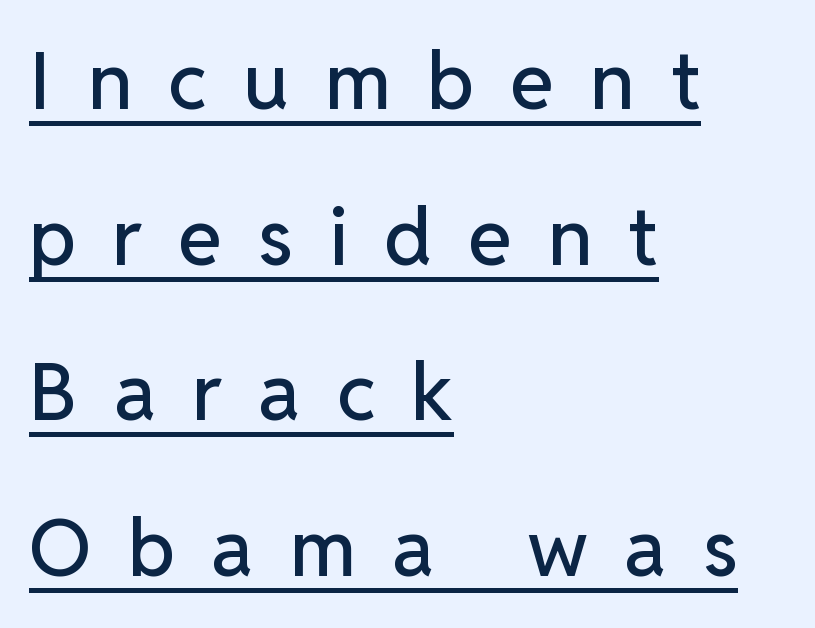
Q: Is the text italic (slanted)? A: No, it is upright.
Q: Is the typeface a serif or a sans-serif typeface? A: Sans-serif.
Q: Is the text underlined? A: Yes.
Q: How is the paragraph aligned? A: Left-aligned.
Q: Is the spacing between letters normal or unusually wide? A: Unusually wide.
Q: Is the spacing between lines tight, normal or loose? A: Loose.
Q: Width (condensed, normal, or wide)? A: Normal.
Q: Stroke contrast? A: Low.
Q: x-height? A: Medium.
Q: Monospaced? A: No.
